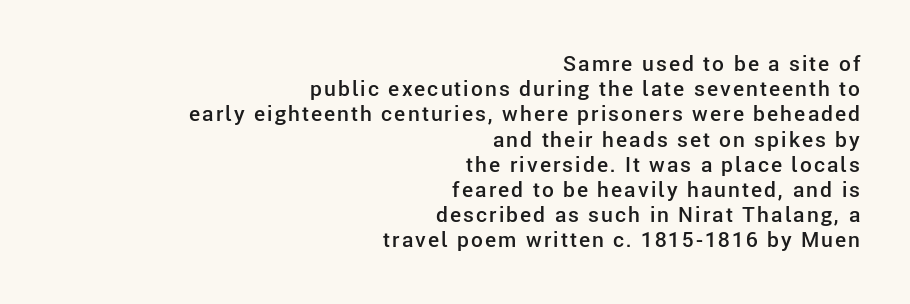
Q: Is the text bold? A: Semi-bold.
Q: Is the text italic (slanted)? A: No, it is upright.
Q: Is the text underlined? A: No.
Q: How is the paragraph aligned? A: Right-aligned.
